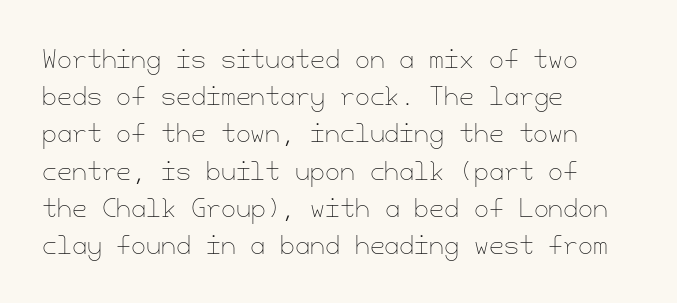
Q: Is the text bold? A: No.
Q: Is the text italic (slanted)? A: No, it is upright.
Q: Is the text underlined? A: No.
Q: How is the paragraph aligned? A: Left-aligned.
Q: Is the spacing between letters normal or unusually wide? A: Normal.
Q: Is the spacing between lines tight, normal or loose? A: Normal.
